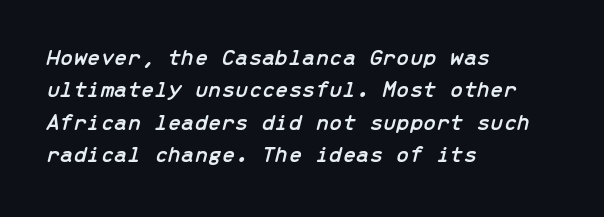
Spacing between characters is what you'd get straight out of the box. Horizontal bands of white between lines are of average thickness. Unmarked baselines from the first word to the last. Horizontally, the lines are justified to the leading edge only. When letters slant like this, we call the style italic.
